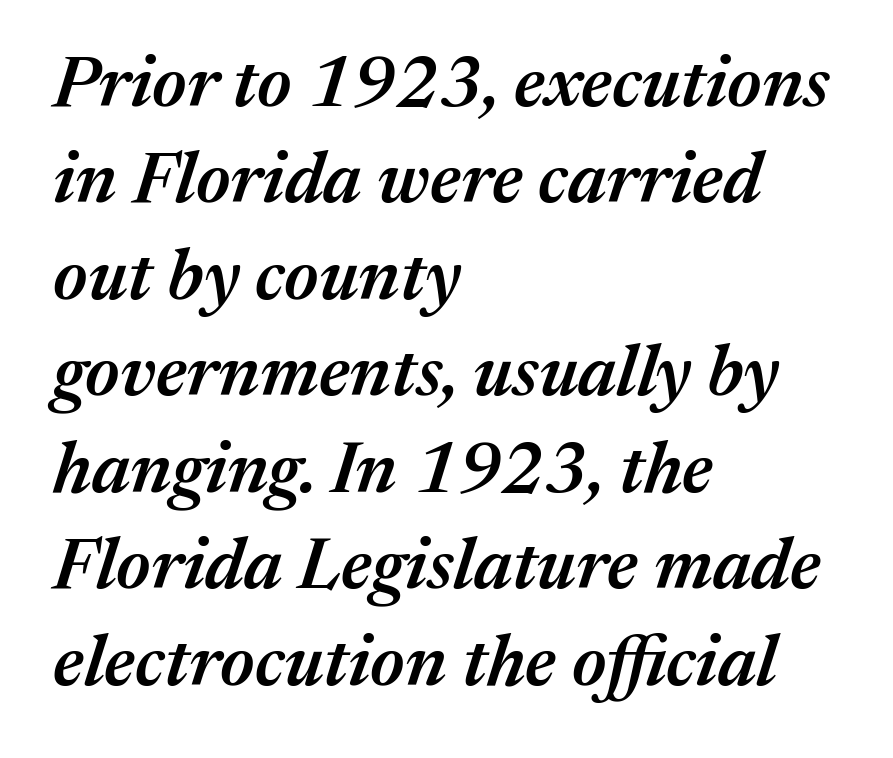
{"italic": "yes", "lean": "right", "slant_degrees": 17, "bold": "semi", "weight": "semibold", "width": "normal", "stroke_contrast": "medium", "x_height": "medium", "monospaced": "no", "underline": "no", "align": "left", "line_spacing": "normal", "line_spacing_ratio": 1.34, "letter_spacing": "normal", "letter_spacing_em": 0.0, "glyph_px": 72}
